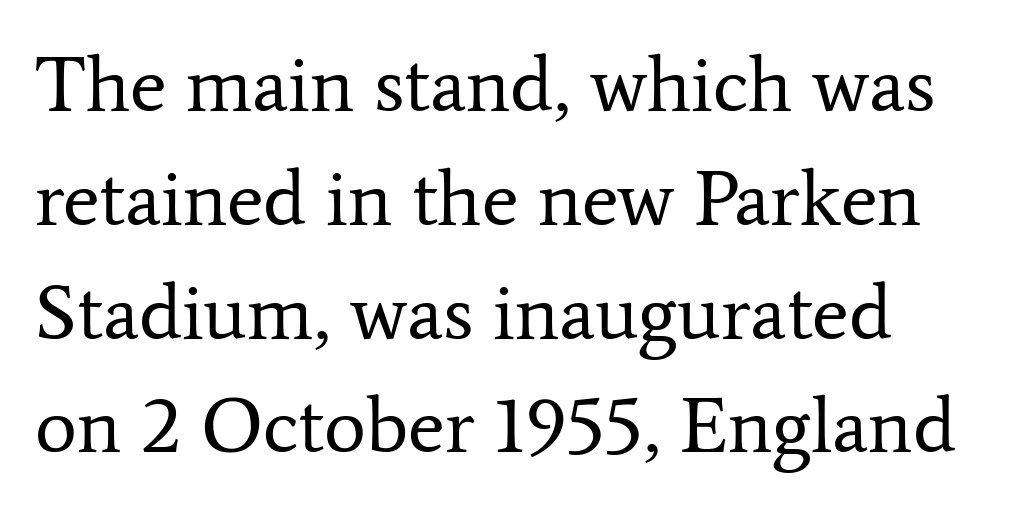
The image shows 79 px regular-weight serif type, upright; set normal line spacing (1.44x), normal letter spacing, not underlined; low stroke contrast and a medium x-height.
